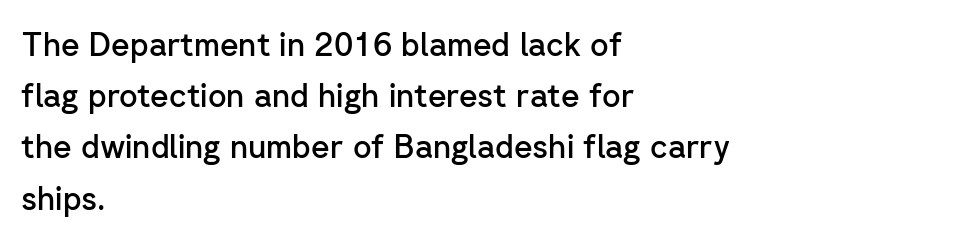
Q: Is the text bold? A: Semi-bold.
Q: Is the text italic (slanted)? A: No, it is upright.
Q: Is the typeface a serif or a sans-serif typeface? A: Sans-serif.
Q: Is the text underlined? A: No.
Q: How is the paragraph aligned? A: Left-aligned.
Q: Is the spacing between letters normal or unusually wide? A: Normal.
Q: Is the spacing between lines tight, normal or loose? A: Normal.
Q: Width (condensed, normal, or wide)? A: Normal.
Q: Stroke contrast? A: Low.
Q: x-height? A: Medium.
Q: Monospaced? A: No.
